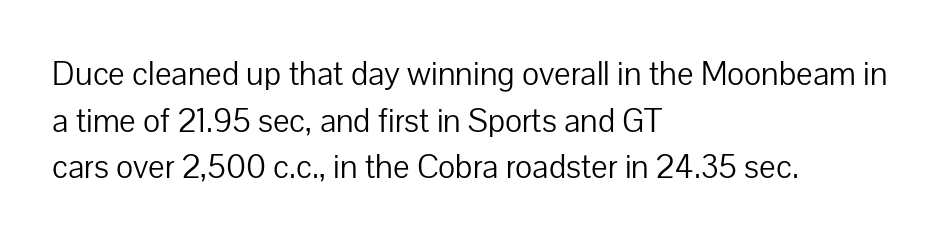
{"serif": "no", "italic": "no", "bold": "no", "weight": "light", "width": "normal", "stroke_contrast": "low", "x_height": "medium", "monospaced": "no", "underline": "no", "align": "left", "line_spacing": "normal", "line_spacing_ratio": 1.41, "letter_spacing": "normal", "letter_spacing_em": 0.0, "glyph_px": 33}
